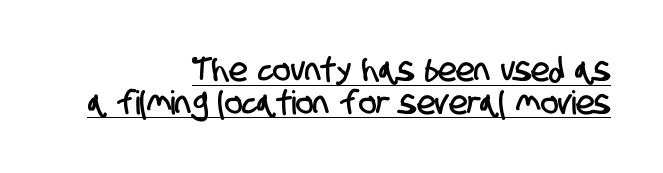
{"serif": "no", "width": "condensed", "stroke_contrast": "low", "x_height": "large", "monospaced": "no", "underline": "yes", "align": "right", "line_spacing": "tight", "line_spacing_ratio": 0.99, "letter_spacing": "normal", "letter_spacing_em": 0.0, "glyph_px": 33}
